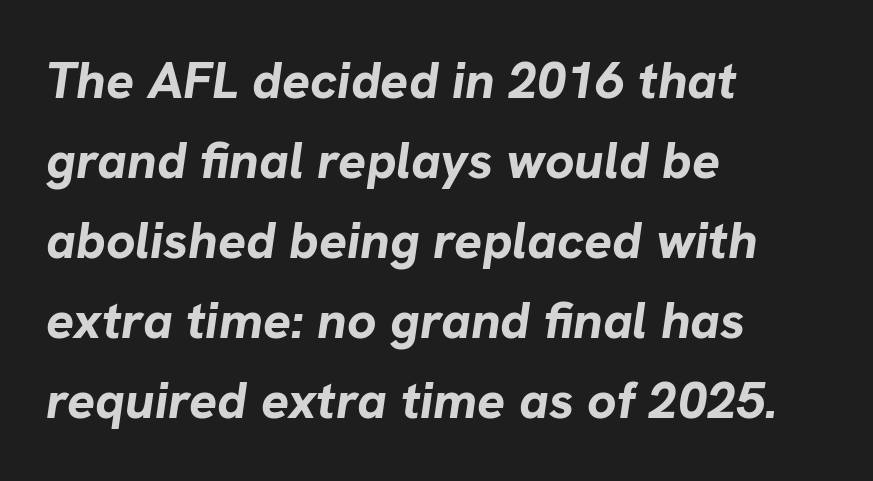
{"italic": "yes", "lean": "right", "slant_degrees": 8, "bold": "yes", "weight": "bold", "width": "normal", "stroke_contrast": "low", "x_height": "medium", "monospaced": "no", "underline": "no", "align": "left", "line_spacing": "normal", "line_spacing_ratio": 1.54, "letter_spacing": "normal", "letter_spacing_em": 0.0, "glyph_px": 52}
